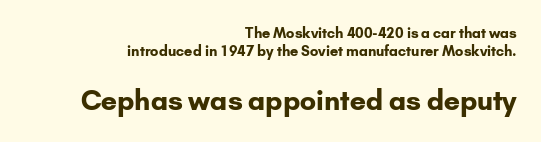
The image shows 27 px bold type, upright; set right-aligned, normal line spacing (1.32x), normal letter spacing, not underlined; the second (bottom) block is 1.93x larger.
